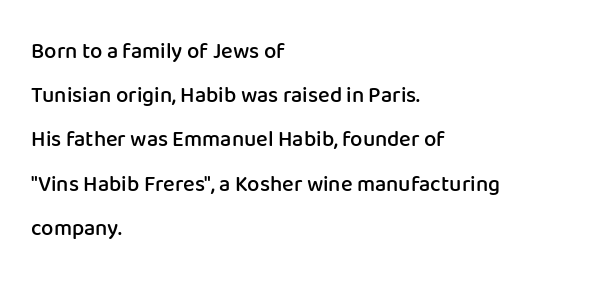
The image shows 22 px text type, upright; set left-aligned, loose line spacing (2.01x), normal letter spacing, not underlined.
